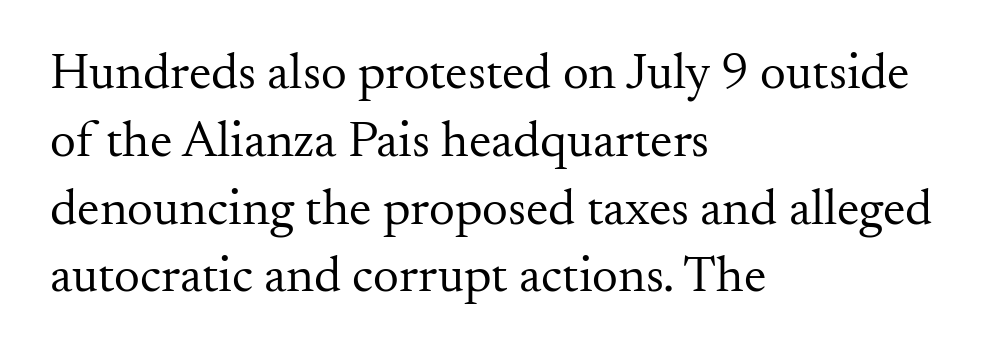
The specimen omits any rule beneath the text block's lines. These glyphs show unthickened strokes, regular width or finer. Little horizontal feet cap the strokes, marking this as serif type. Italic? Not at all — the glyphs are vertical. Think of a printed novel: that variable character pitch is what you see here.
